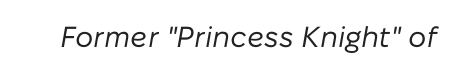
{"italic": "yes", "lean": "right", "slant_degrees": 10, "bold": "no", "weight": "regular", "width": "normal", "stroke_contrast": "low", "x_height": "medium", "monospaced": "no", "underline": "no", "letter_spacing": "normal", "letter_spacing_em": 0.0, "glyph_px": 29}
